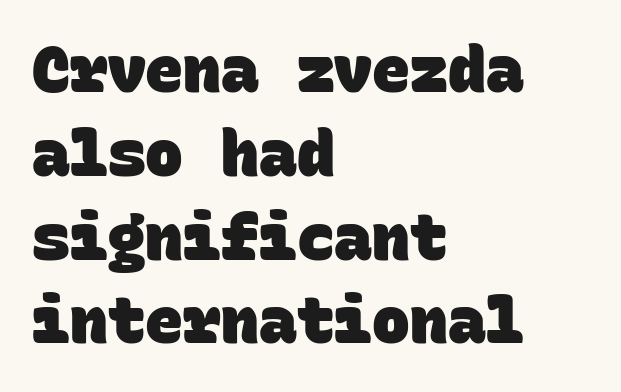
Q: Is the text bold? A: Yes.
Q: Is the typeface a serif or a sans-serif typeface? A: Sans-serif.
Q: Is the text underlined? A: No.
Q: How is the paragraph aligned? A: Left-aligned.
Q: Is the spacing between letters normal or unusually wide? A: Normal.
Q: Is the spacing between lines tight, normal or loose? A: Normal.
Q: Width (condensed, normal, or wide)? A: Normal.
Q: Stroke contrast? A: Low.
Q: x-height? A: Large.
Q: Monospaced? A: Yes.
